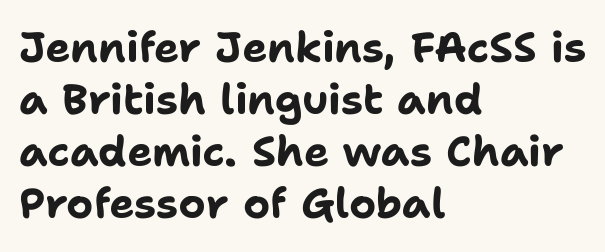
The image shows 42 px bold sans-serif type, upright; set left-aligned, line spacing 1.24x, normal letter spacing, not underlined; low stroke contrast and a medium x-height.
